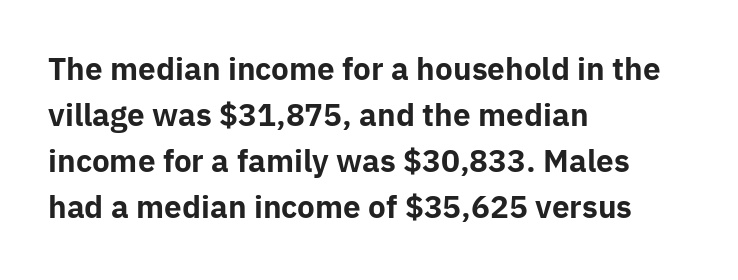
The rag falls on the right side of this text block. Italic: no, the glyphs are upright roman. This sample has the flowing, uneven cadence of proportional lettering. No feet cap the strokes, marking this as sans-serif type.
